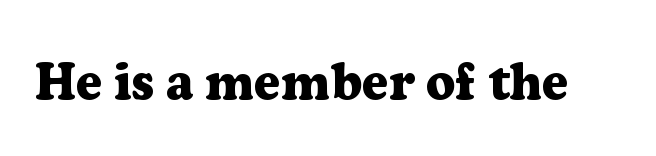
You could call the tracking neutral — neither tight nor loose. Font category for this specimen: serif. These lines carry a lot of weight — the face is fully bold. The letters advance in unequal steps, a hallmark of proportional type. Check the space under the baseline: it is left empty. Quick note: not italic, upright.
